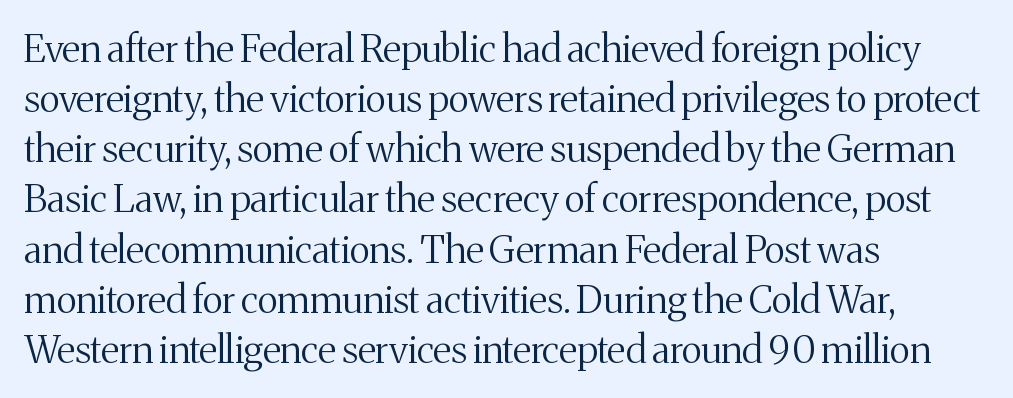
The image shows 38 px regular-weight serif type, upright; set left-aligned, normal line spacing (1.32x), normal letter spacing, not underlined; medium stroke contrast and a medium x-height.
